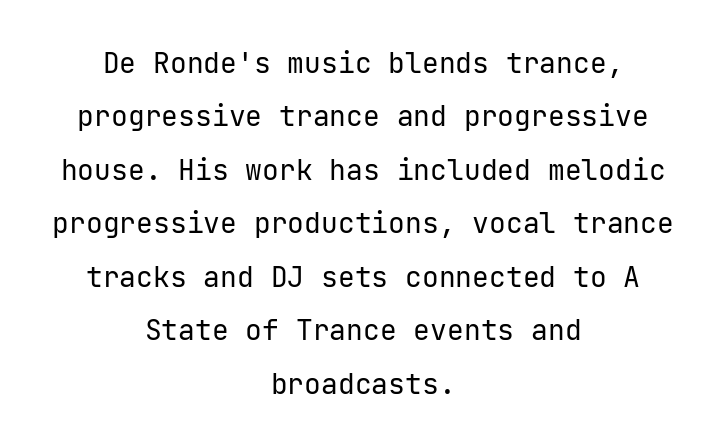
{"serif": "no", "italic": "no", "bold": "no", "weight": "regular", "width": "normal", "stroke_contrast": "low", "x_height": "medium", "underline": "no", "align": "center", "line_spacing": "loose", "line_spacing_ratio": 1.91, "letter_spacing": "normal", "letter_spacing_em": 0.0, "glyph_px": 28}
